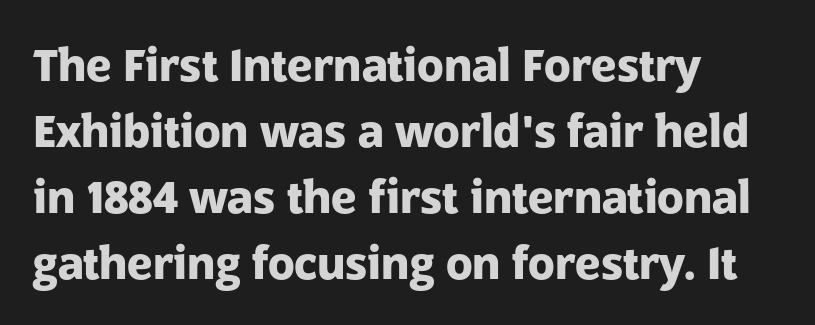
The image shows 44 px heavy sans-serif type, upright; set left-aligned, normal line spacing (1.5x), normal letter spacing, not underlined; low stroke contrast and a medium x-height.
